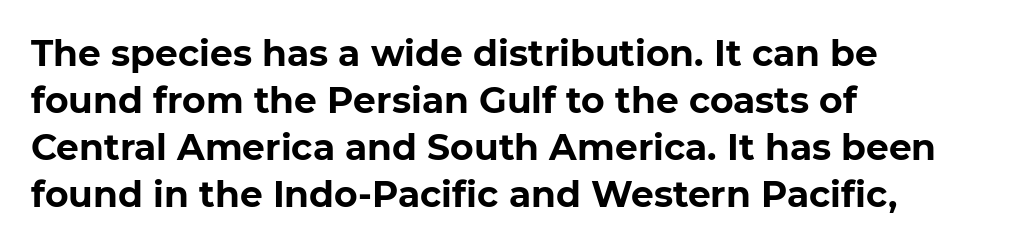
The image shows 36 px bold sans-serif type, upright; set left-aligned, normal line spacing (1.31x), normal letter spacing, not underlined; low stroke contrast and a medium x-height.
